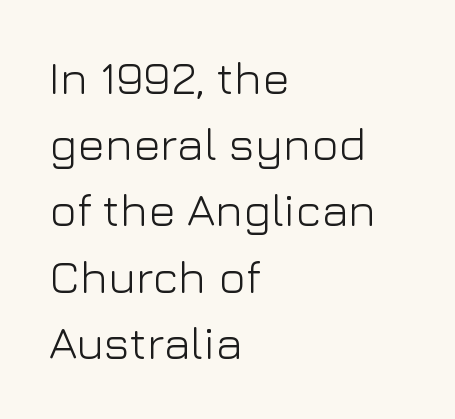
The image shows 46 px light sans-serif type, upright; set left-aligned, normal line spacing (1.44x), normal letter spacing, not underlined; low stroke contrast and a medium x-height.
